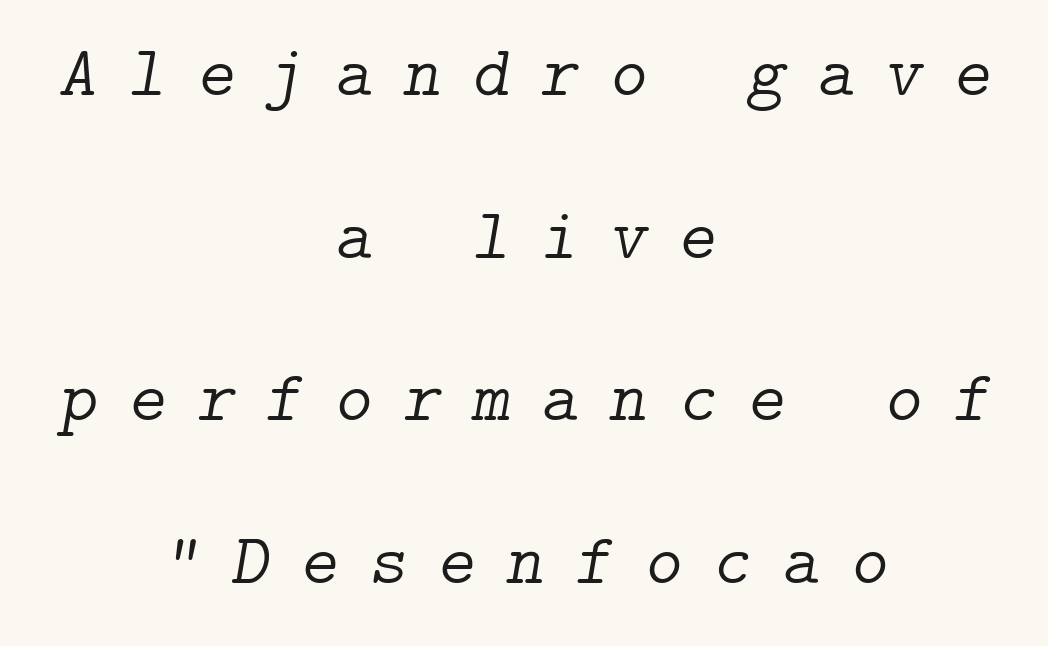
The image shows 72 px light serif type, italic (leaning right); set centered, loose line spacing (2.26x), unusually wide letter spacing (+0.43 em), not underlined; low stroke contrast and a medium x-height.
